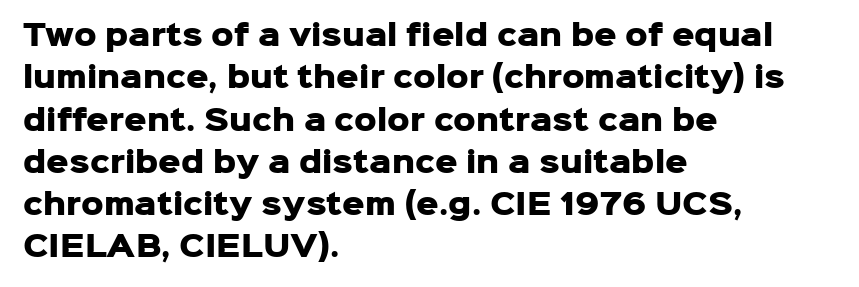
{"serif": "no", "italic": "no", "bold": "yes", "weight": "heavy", "width": "normal", "stroke_contrast": "low", "x_height": "medium", "monospaced": "no", "underline": "no", "align": "left", "line_spacing": "normal", "line_spacing_ratio": 1.51, "letter_spacing": "normal", "letter_spacing_em": 0.0, "glyph_px": 28}
